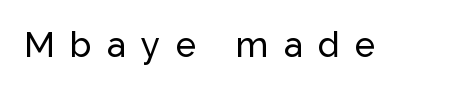
{"serif": "no", "italic": "no", "width": "normal", "stroke_contrast": "low", "x_height": "medium", "monospaced": "no", "underline": "no", "letter_spacing": "wide", "letter_spacing_em": 0.44, "glyph_px": 35}
